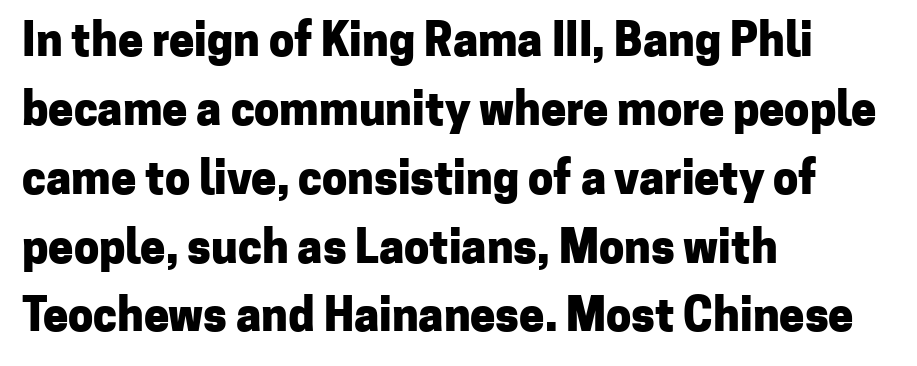
Students, note that the glyphs here touch the page at normal intervals. Is there much room between lines? A standard amount, neither cramped nor airy. If you drew a line through each stem, it would be perfectly vertical. The specimen omits any rule beneath the text block's lines.
